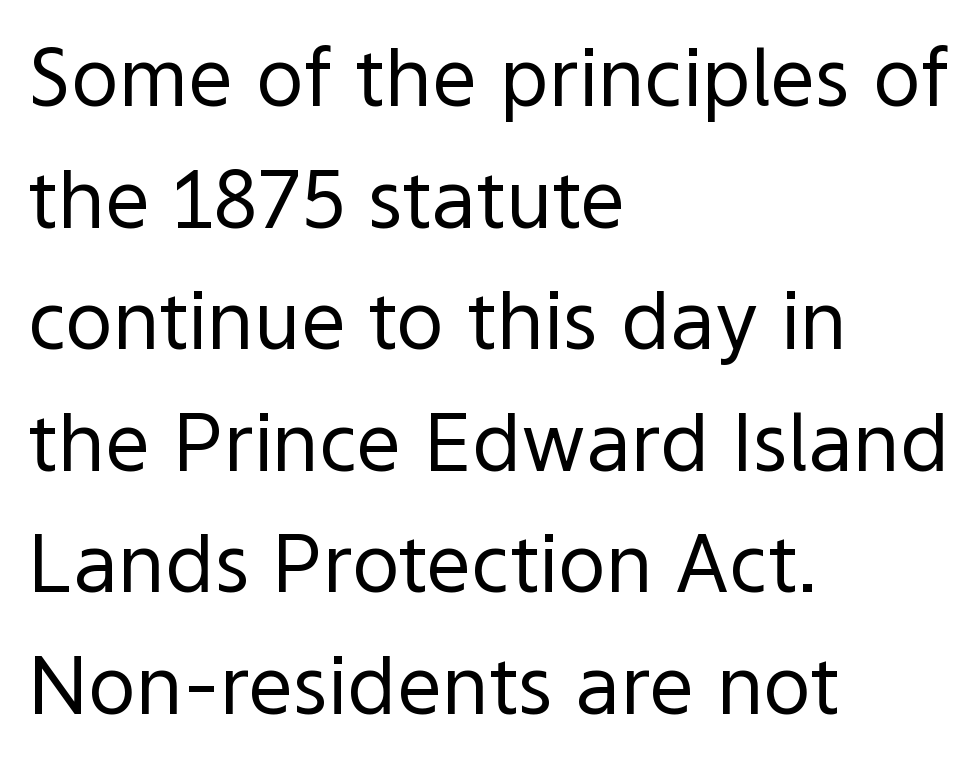
Style check: upright. Casual observation: everything's shoved over to the left. Counters stay open thanks to moderate or lighter strokes. Character widths vary here, with narrow letters taking less room than wide ones.
